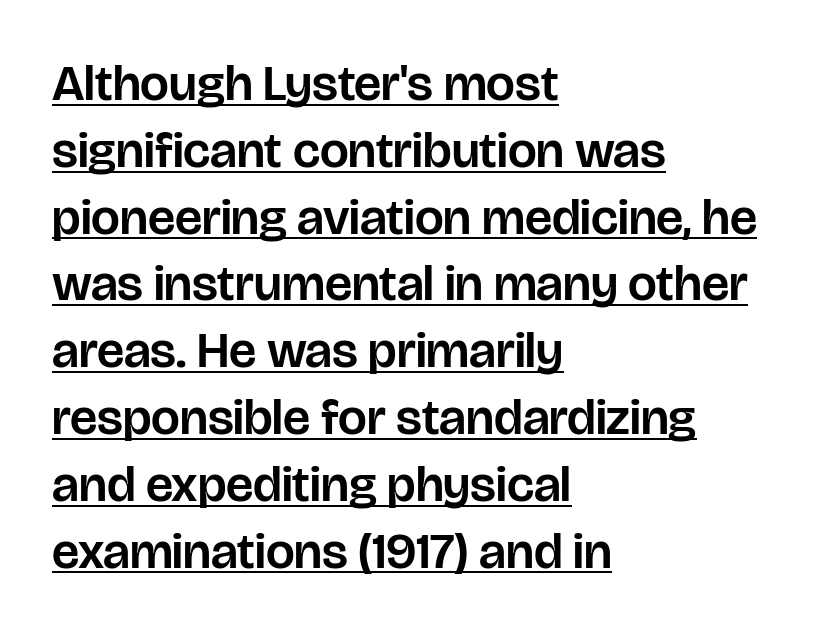
Letter spacing: default. These lines are rendered in a variable-pitch font. Compared with typical paragraphs, the rows here are spaced about the same. The letters stand straight up with perfectly vertical stems. A classic flush-left, rag-right setting is used for this passage. These characters rest on top of a visible drawn line.
